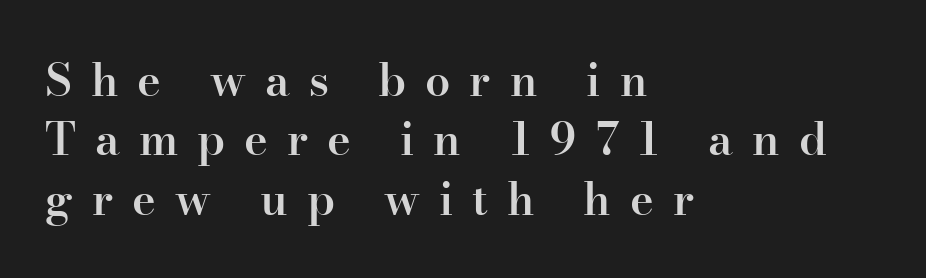
The passage shown is not underscored anywhere. All the whitespace from short lines collects on the right. Character widths vary here, with narrow letters taking less room than wide ones. The line-height multiplier appears to be the usual default. Yep, those are serifs on the letters.
